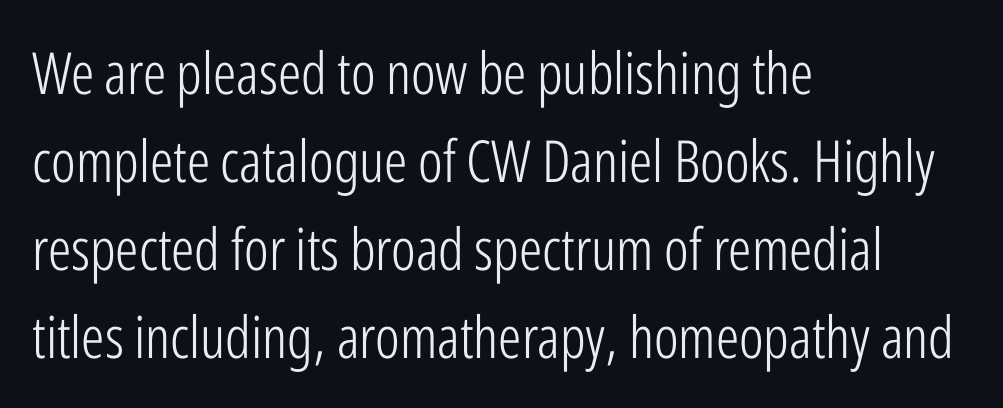
Q: Is the text bold? A: No.
Q: Is the text italic (slanted)? A: No, it is upright.
Q: Is the typeface a serif or a sans-serif typeface? A: Sans-serif.
Q: Is the text underlined? A: No.
Q: How is the paragraph aligned? A: Left-aligned.
Q: Is the spacing between letters normal or unusually wide? A: Normal.
Q: Is the spacing between lines tight, normal or loose? A: Normal.
Q: Width (condensed, normal, or wide)? A: Condensed.
Q: Stroke contrast? A: Low.
Q: x-height? A: Medium.
Q: Monospaced? A: No.
